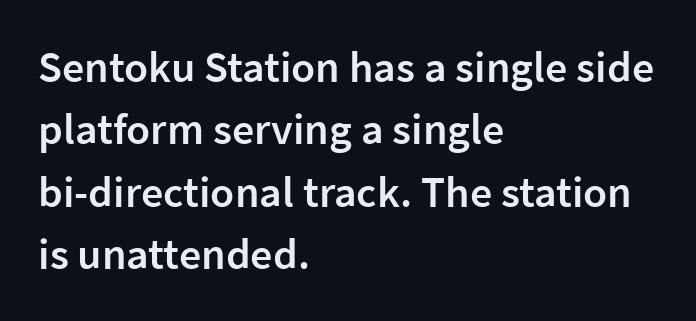
Which margin do the lines hug? The left one — the right edge is uneven. Descender tails drop into unmarked territory. Note the varied advance widths — an 'i' is clearly narrower than an 'm'. Letter spacing: default. Tall strokes in this sample are plumb rather than angled. Slightly chunky letters — semibold, I'd say, not full bold.
